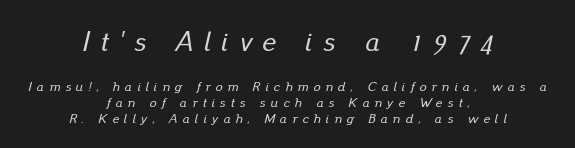
The image shows 29 px text type, italic (leaning right); set centered, tight line spacing (1.14x), unusually wide letter spacing (+0.36 em), not underlined; the first (top) block is 2.07x larger; low stroke contrast and a small x-height.
